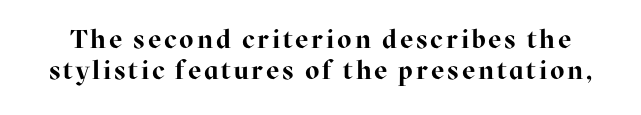
Q: Is the text bold? A: Yes.
Q: Is the text italic (slanted)? A: No, it is upright.
Q: Is the text underlined? A: No.
